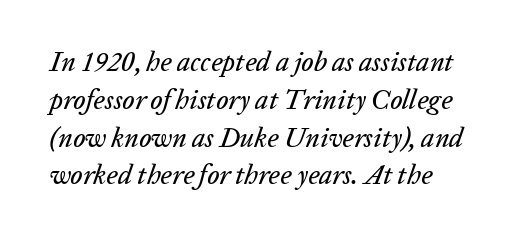
Q: Is the text italic (slanted)? A: Yes, it leans right by about 20 degrees.
Q: Is the text underlined? A: No.
Q: How is the paragraph aligned? A: Left-aligned.
Q: Is the spacing between letters normal or unusually wide? A: Normal.
Q: Is the spacing between lines tight, normal or loose? A: Normal.
